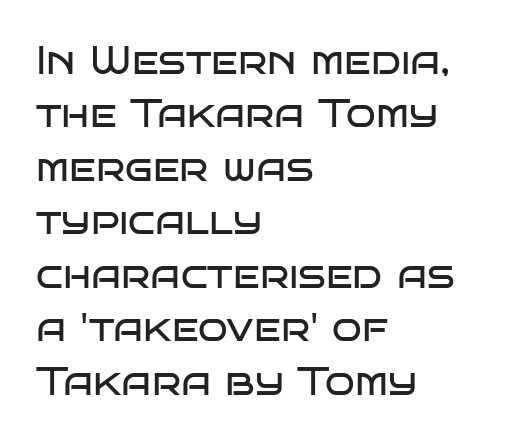
{"serif": "no", "italic": "no", "bold": "no", "weight": "regular", "width": "wide", "stroke_contrast": "low", "x_height": "large", "monospaced": "no", "underline": "no", "align": "left", "line_spacing": "normal", "line_spacing_ratio": 1.37, "letter_spacing": "normal", "letter_spacing_em": 0.0, "glyph_px": 39}
